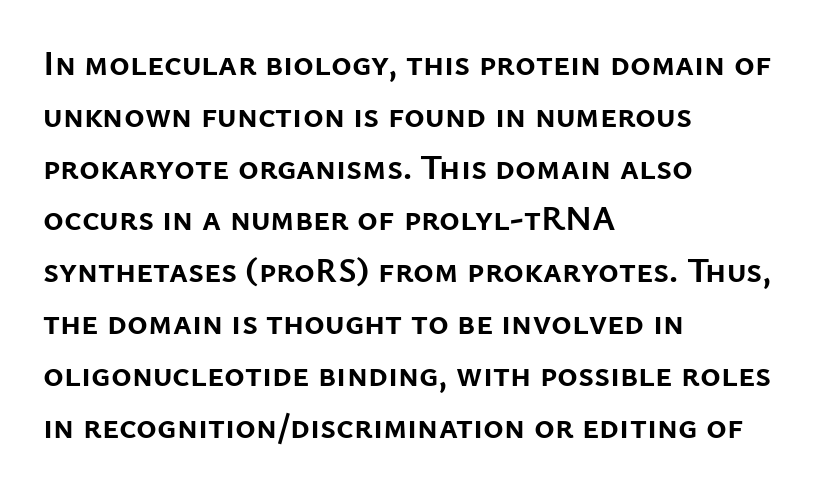
Short note: letters normally spaced. Does the type have serifs? No, each stem ends abruptly. Notice how the passage keeps a crisp vertical edge on the left only. These lines are rendered in a variable-pitch font.
